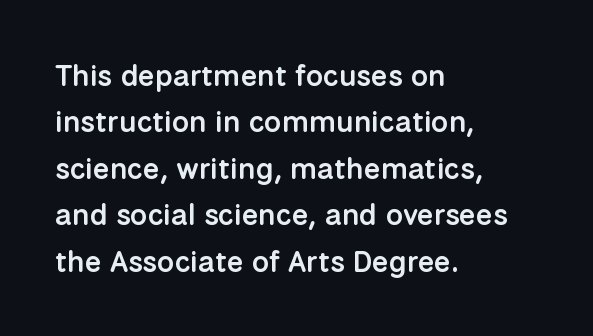
The image shows 30 px semibold sans-serif type, upright; set left-aligned, normal line spacing (1.55x), normal letter spacing, not underlined; low stroke contrast and a medium x-height.
